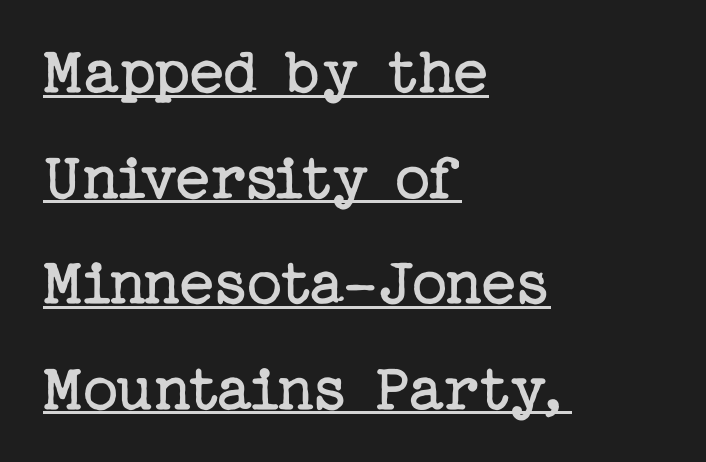
Q: Is the text bold? A: No.
Q: Is the text italic (slanted)? A: No, it is upright.
Q: Is the typeface a serif or a sans-serif typeface? A: Serif.
Q: Is the text underlined? A: Yes.
Q: How is the paragraph aligned? A: Left-aligned.
Q: Is the spacing between letters normal or unusually wide? A: Normal.
Q: Is the spacing between lines tight, normal or loose? A: Normal.
Q: Width (condensed, normal, or wide)? A: Normal.
Q: Stroke contrast? A: Low.
Q: x-height? A: Medium.
